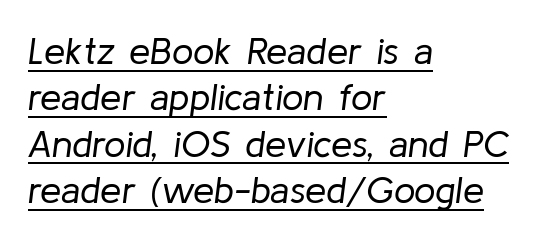
Q: Is the text bold? A: No.
Q: Is the text italic (slanted)? A: Yes, it leans right by about 8 degrees.
Q: Is the text underlined? A: Yes.
Q: How is the paragraph aligned? A: Left-aligned.
Q: Is the spacing between letters normal or unusually wide? A: Normal.
Q: Width (condensed, normal, or wide)? A: Normal.
Q: Stroke contrast? A: Low.
Q: x-height? A: Medium.
Q: Monospaced? A: No.
